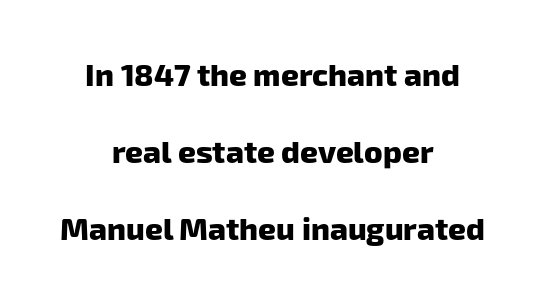
Spacing verdict: proportional, widths tailored to each character. What's the leading like? Stretched, with rows far apart. This is heavy type, rendered in bold. This is sans-serif lettering, the kind often seen on screens and signage.
